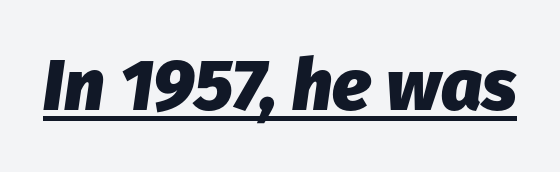
The image shows 72 px heavy type, italic (leaning right); set normal letter spacing, underlined; low stroke contrast and a medium x-height.
